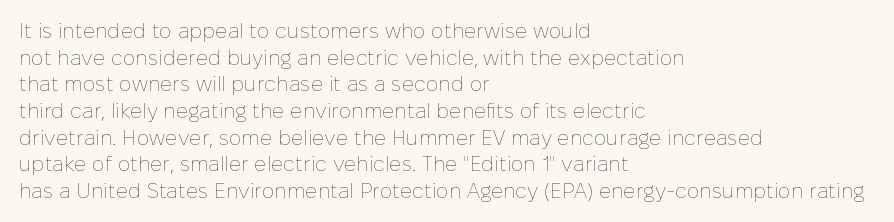
{"italic": "no", "bold": "no", "underline": "no", "align": "left", "line_spacing": "normal", "line_spacing_ratio": 1.27, "letter_spacing": "normal", "letter_spacing_em": 0.0, "glyph_px": 21}
